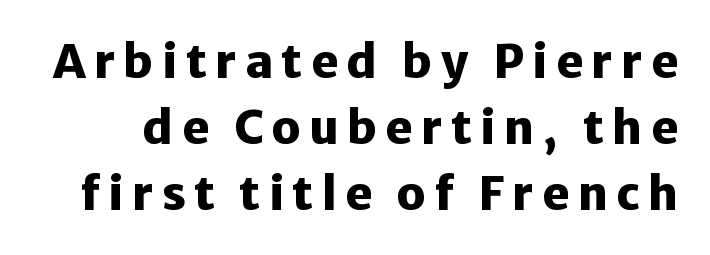
Q: Is the text bold? A: Yes.
Q: Is the text italic (slanted)? A: No, it is upright.
Q: Is the typeface a serif or a sans-serif typeface? A: Sans-serif.
Q: Is the text underlined? A: No.
Q: Is the spacing between lines tight, normal or loose? A: Normal.
Q: Width (condensed, normal, or wide)? A: Normal.
Q: Stroke contrast? A: Low.
Q: x-height? A: Medium.
Q: Monospaced? A: No.
